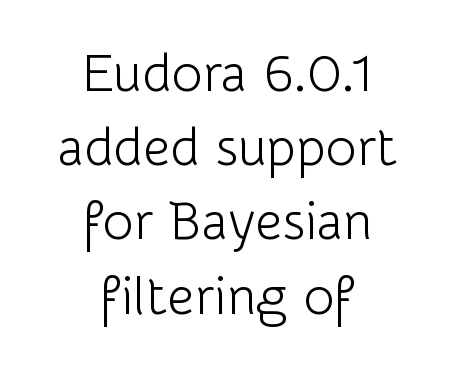
Normally led — the rows are evenly, conventionally spaced. The typeface has the unassuming heft of standard copy or less. This rendering leaves character spacing at its baseline value. Each letter keeps its own natural width here, so spacing adapts to shape. Horizontal alignment here is central, giving a formal, balanced look. Every stem runs plumb, perpendicular to the baseline.
